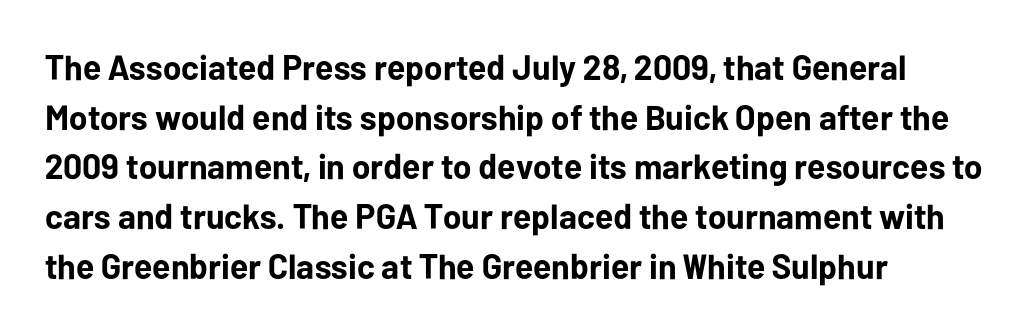
The image shows 35 px bold sans-serif type, upright; set left-aligned, normal line spacing (1.42x), normal letter spacing, not underlined; low stroke contrast and a medium x-height.
